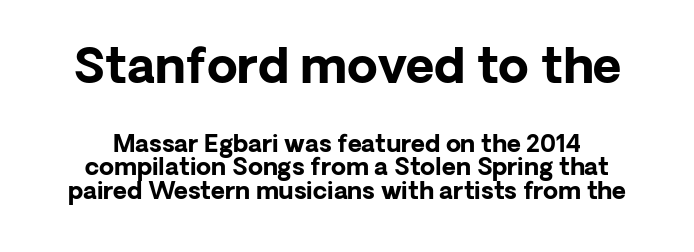
Q: Is the text bold? A: Yes.
Q: Is the text italic (slanted)? A: No, it is upright.
Q: Is the typeface a serif or a sans-serif typeface? A: Sans-serif.
Q: Is the text underlined? A: No.
Q: Is the spacing between letters normal or unusually wide? A: Normal.
Q: Is the spacing between lines tight, normal or loose? A: Tight.
Q: Which block of text is set in a larger size, the first (top) or the second (bottom)? A: The first (top) one.
Q: Width (condensed, normal, or wide)? A: Normal.
Q: Stroke contrast? A: Low.
Q: x-height? A: Medium.
Q: Monospaced? A: No.
